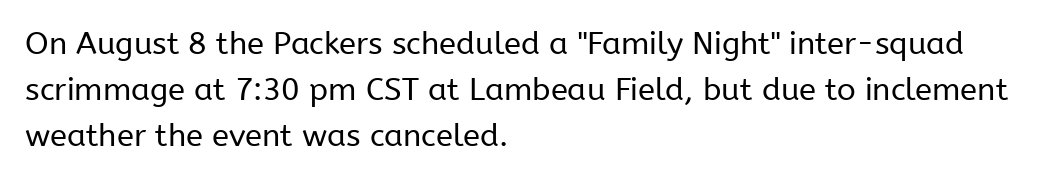
{"serif": "no", "italic": "no", "bold": "no", "weight": "regular", "width": "normal", "stroke_contrast": "low", "x_height": "medium", "monospaced": "no", "underline": "no", "align": "left", "line_spacing": "normal", "line_spacing_ratio": 1.49, "letter_spacing": "normal", "letter_spacing_em": 0.0, "glyph_px": 31}
